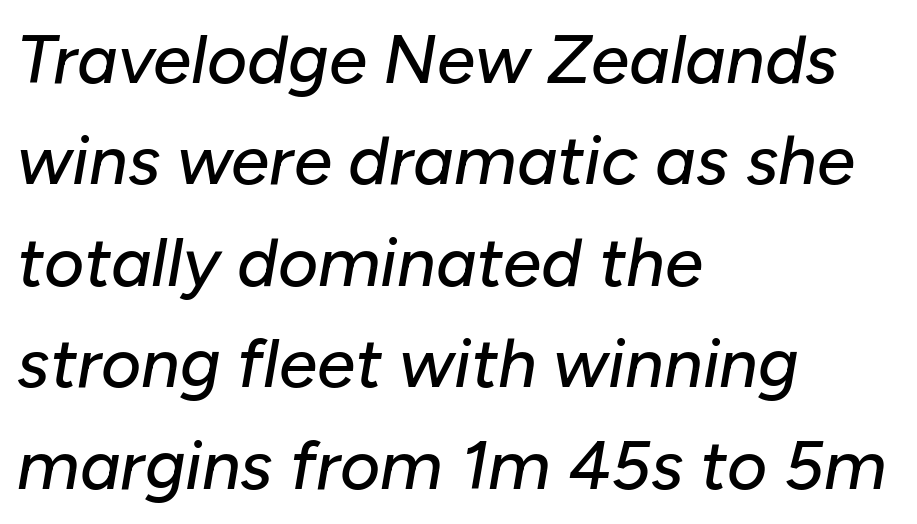
A typesetter would call this proportional, since set widths differ per character. The glyphs are unaccompanied by any horizontal stroke below them. One-word summary of the alignment: left. Evenly set lines give the paragraph a standard silhouette.
